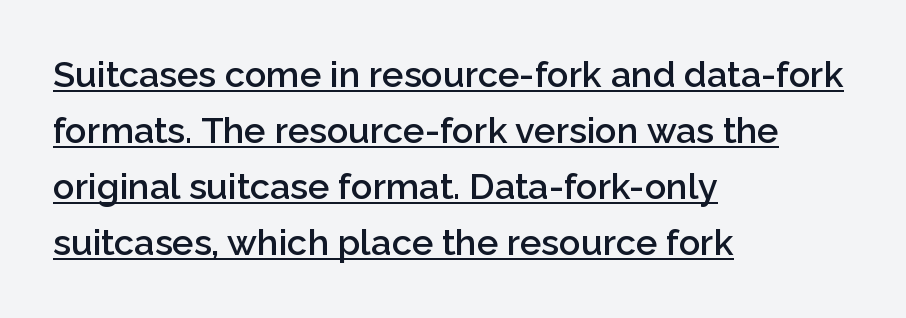
Q: Is the text bold? A: Semi-bold.
Q: Is the text italic (slanted)? A: No, it is upright.
Q: Is the typeface a serif or a sans-serif typeface? A: Sans-serif.
Q: Is the text underlined? A: Yes.
Q: How is the paragraph aligned? A: Left-aligned.
Q: Is the spacing between letters normal or unusually wide? A: Normal.
Q: Is the spacing between lines tight, normal or loose? A: Normal.
Q: Width (condensed, normal, or wide)? A: Normal.
Q: Stroke contrast? A: Low.
Q: x-height? A: Medium.
Q: Monospaced? A: No.
